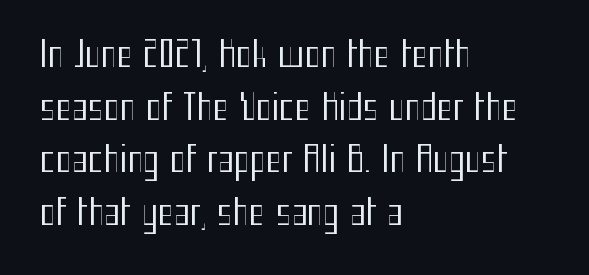
{"serif": "no", "italic": "no", "bold": "no", "weight": "regular", "width": "condensed", "stroke_contrast": "medium", "x_height": "medium", "monospaced": "no", "underline": "no", "align": "left", "line_spacing": "normal", "line_spacing_ratio": 1.55, "letter_spacing": "normal", "letter_spacing_em": 0.0, "glyph_px": 34}
